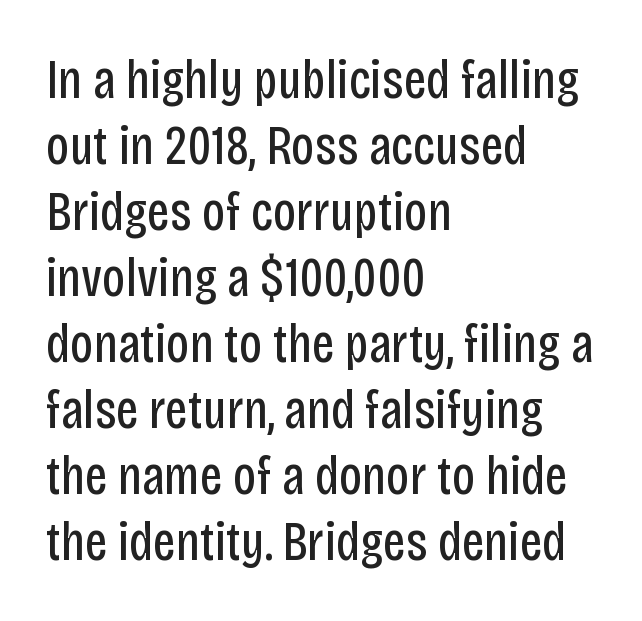
These lines are rendered in a variable-pitch font. In terms of letterspacing, this is plain default setting. The typeface chosen for these lines omits serifs. Honestly, there is no underline to notice here at all. No heavy texture on the line: the type isn't bold. Leftover space on each line is placed entirely after the last word.
